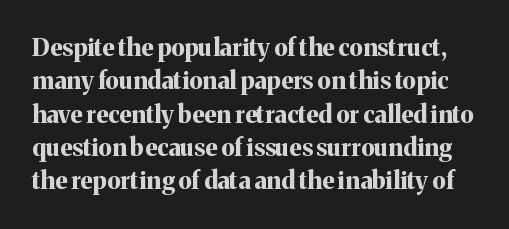
Q: Is the text bold? A: Yes.
Q: Is the text italic (slanted)? A: No, it is upright.
Q: Is the text underlined? A: No.
Q: Is the spacing between letters normal or unusually wide? A: Normal.
Q: Is the spacing between lines tight, normal or loose? A: Normal.
